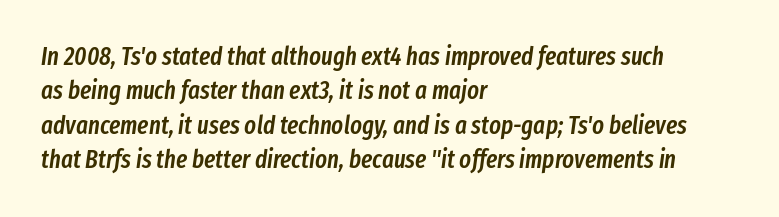
{"italic": "yes", "lean": "right", "slant_degrees": 8, "bold": "semi", "underline": "no", "align": "left", "line_spacing": "normal", "line_spacing_ratio": 1.38, "letter_spacing": "normal", "letter_spacing_em": 0.0, "glyph_px": 25}
